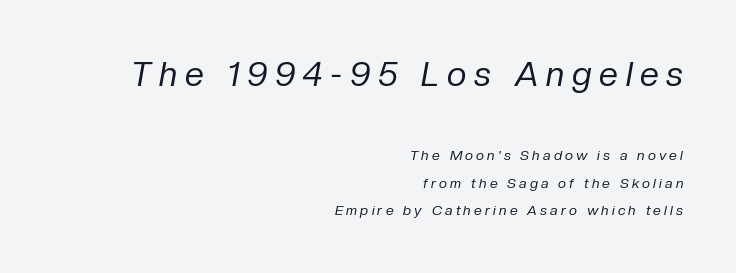
These lines stand farther apart than default settings would place them. The lettering tilts uniformly, giving the passage an italic look. Larger block? The one above; the one below is distinctly smaller. Someone cranked the tracking dial way up on this one. Decoration check: the copy has no underline. This rendering uses right alignment, leaving the left contour irregular.
